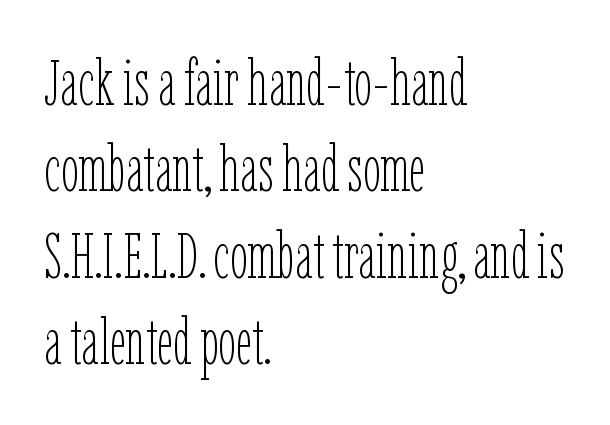
The image shows 64 px thin, condensed type, upright; set left-aligned, normal line spacing (1.35x), normal letter spacing, not underlined; low stroke contrast and a medium x-height.
